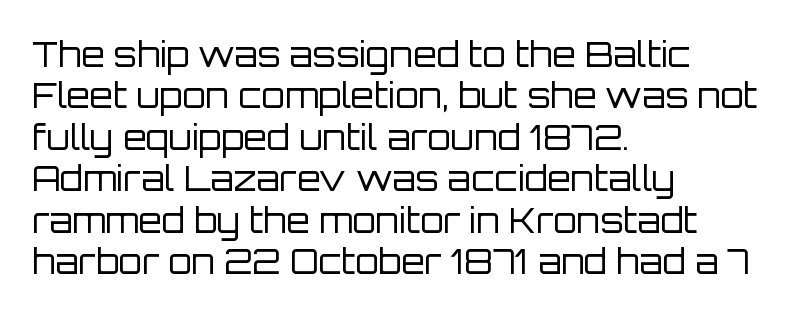
The image shows 34 px regular-weight sans-serif type, upright; set left-aligned, line spacing 1.22x, normal letter spacing, not underlined; low stroke contrast and a large x-height.
